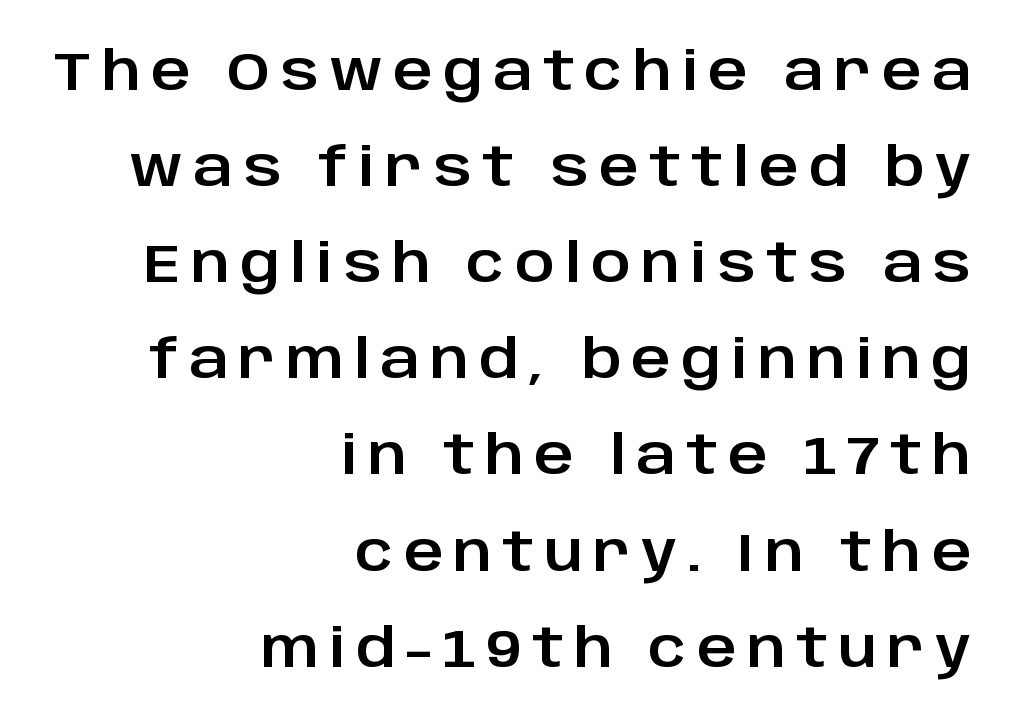
Q: Is the text italic (slanted)? A: No, it is upright.
Q: Is the typeface a serif or a sans-serif typeface? A: Sans-serif.
Q: Is the text underlined? A: No.
Q: How is the paragraph aligned? A: Right-aligned.
Q: Width (condensed, normal, or wide)? A: Normal.
Q: Stroke contrast? A: Low.
Q: x-height? A: Large.
Q: Monospaced? A: No.
